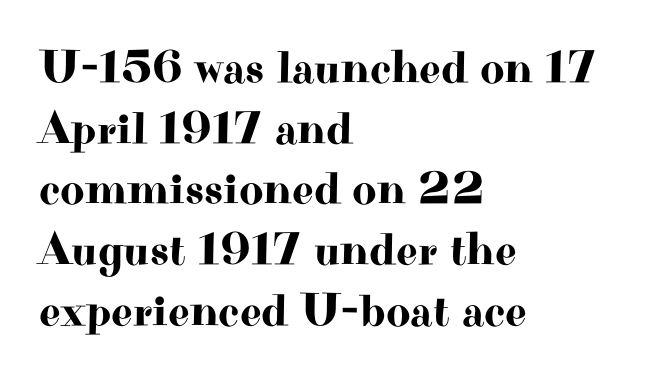
You could not count columns in this text — the font is proportionally spaced. I'd call this a serif setting — the letters wear small feet. Check the space under the baseline: it is left empty. Typeset ragged right — the left edge is the straight one.
